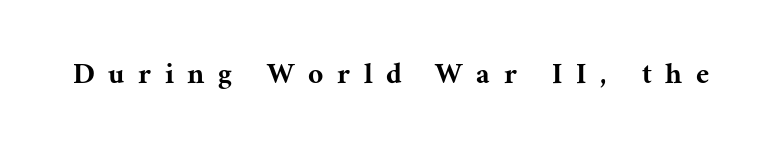
The image shows 33 px serif type, upright; set unusually wide letter spacing (+0.43 em), not underlined; medium stroke contrast and a medium x-height.
